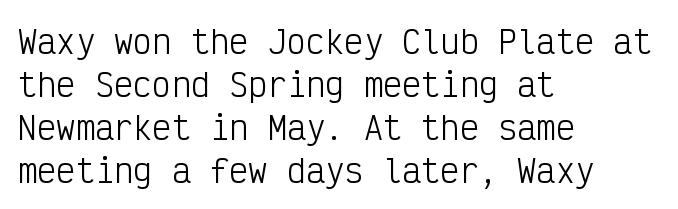
The image shows 32 px light, condensed sans-serif type, upright, monospaced; set left-aligned, normal line spacing (1.34x), normal letter spacing, not underlined; low stroke contrast and a medium x-height.
